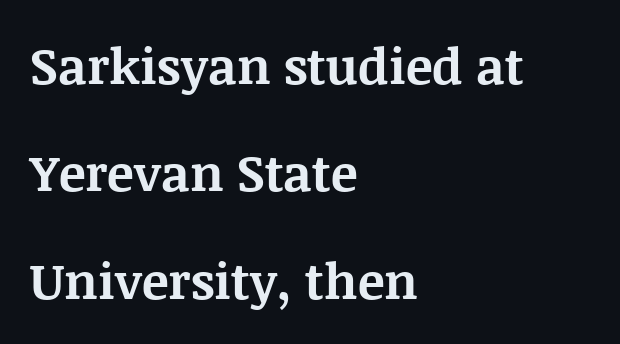
Q: Is the text bold? A: Yes.
Q: Is the text italic (slanted)? A: No, it is upright.
Q: Is the typeface a serif or a sans-serif typeface? A: Serif.
Q: Is the text underlined? A: No.
Q: How is the paragraph aligned? A: Left-aligned.
Q: Is the spacing between letters normal or unusually wide? A: Normal.
Q: Is the spacing between lines tight, normal or loose? A: Loose.
Q: Width (condensed, normal, or wide)? A: Normal.
Q: Stroke contrast? A: Medium.
Q: x-height? A: Large.
Q: Monospaced? A: No.
